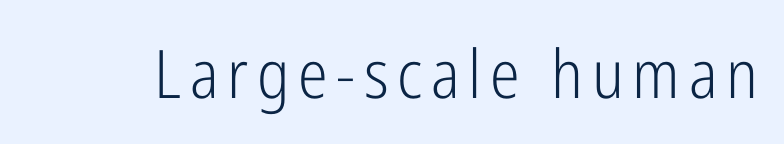
Q: Is the text bold? A: No.
Q: Is the text italic (slanted)? A: No, it is upright.
Q: Is the typeface a serif or a sans-serif typeface? A: Sans-serif.
Q: Is the text underlined? A: No.
Q: Width (condensed, normal, or wide)? A: Condensed.
Q: Stroke contrast? A: Low.
Q: x-height? A: Medium.
Q: Monospaced? A: No.
